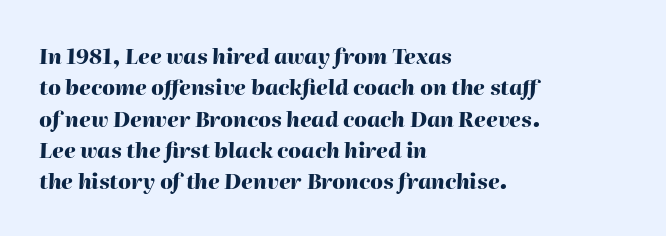
Compared with typical paragraphs, the rows here are spaced about the same. The baseline area is clear. Look at the tracking — it's just the regular setting, nothing added. In terms of posture, this sample is oblique.
